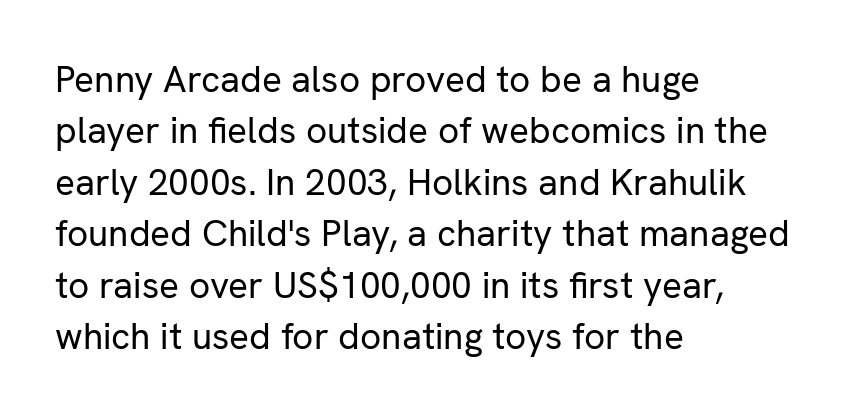
The image shows 37 px regular-weight sans-serif type, upright; set left-aligned, normal line spacing (1.39x), normal letter spacing, not underlined; low stroke contrast and a medium x-height.
